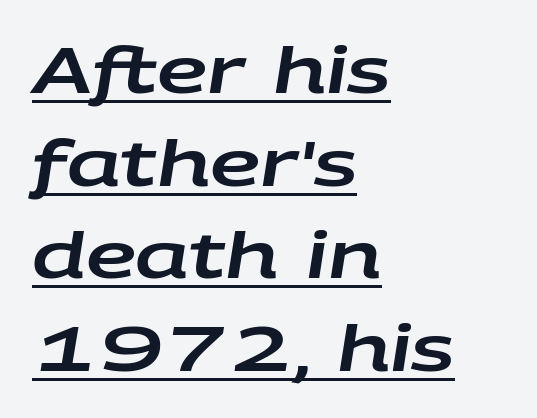
The image shows 63 px wide type, italic (leaning right); set left-aligned, normal line spacing (1.47x), normal letter spacing, underlined; low stroke contrast and a large x-height.
